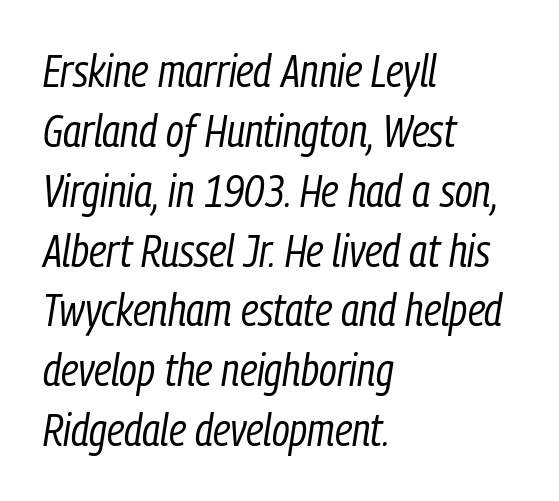
Q: Is the text bold? A: No.
Q: Is the text italic (slanted)? A: Yes, it leans right by about 9 degrees.
Q: Is the text underlined? A: No.
Q: How is the paragraph aligned? A: Left-aligned.
Q: Is the spacing between letters normal or unusually wide? A: Normal.
Q: Is the spacing between lines tight, normal or loose? A: Normal.
Q: Width (condensed, normal, or wide)? A: Condensed.
Q: Stroke contrast? A: Low.
Q: x-height? A: Medium.
Q: Monospaced? A: No.
